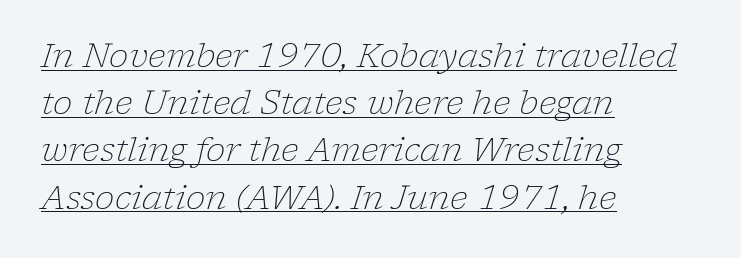
Descenders here cross a horizontal rule under the line. The font sits on the lighter half of the weight spectrum, regular included. The ragged edge is on the right, which tells us the setting is flush left. The tracking reads as untouched default to a designer's eye. Each new line begins a customary step beneath the previous one. Note the varied advance widths — an 'i' is clearly narrower than an 'm'.
